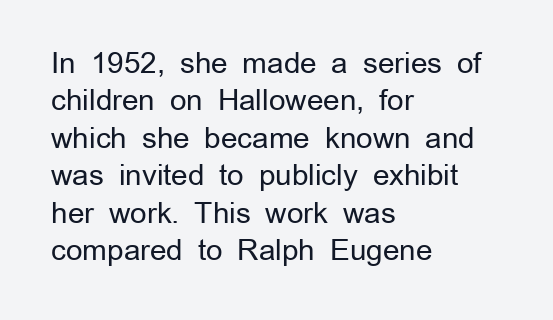
{"serif": "no", "italic": "no", "bold": "no", "weight": "regular", "width": "normal", "stroke_contrast": "low", "x_height": "medium", "monospaced": "no", "underline": "no", "align": "left", "line_spacing": "normal", "line_spacing_ratio": 1.29, "letter_spacing": "normal", "letter_spacing_em": 0.0, "glyph_px": 29}
